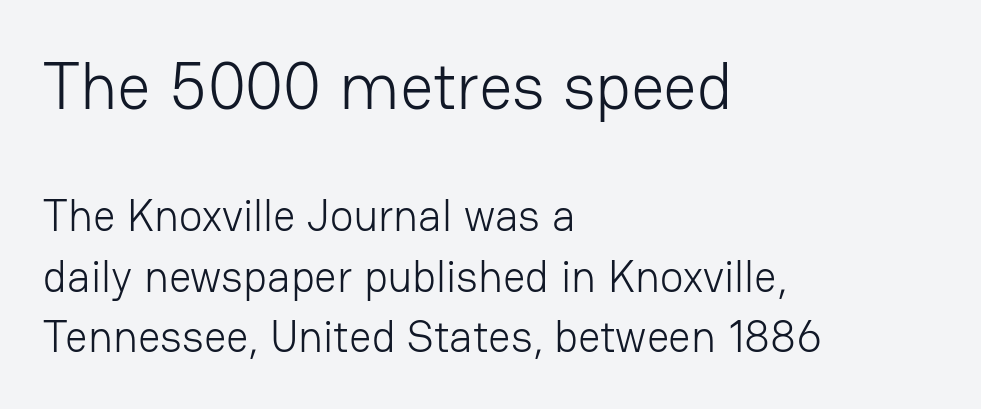
The image shows 66 px light sans-serif type, upright; set left-aligned, normal line spacing (1.38x), normal letter spacing, not underlined; the first (top) block is 1.5x larger; low stroke contrast and a medium x-height.
